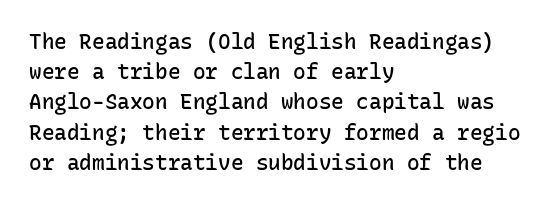
Vertical spacing — default. These lines stack with their left ends in a neat column. A typesetter would mark this as roman, not italic. Only glyphs here, with clear space below each row. What stands out about the letter spacing? Nothing — it is the standard amount.
